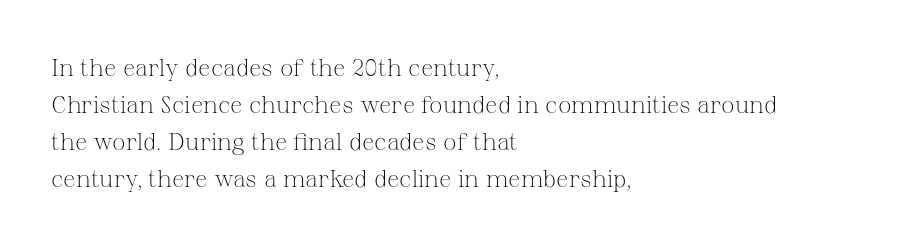
Q: Is the text bold? A: No.
Q: Is the text italic (slanted)? A: No, it is upright.
Q: Is the text underlined? A: No.
Q: How is the paragraph aligned? A: Left-aligned.
Q: Is the spacing between letters normal or unusually wide? A: Normal.
Q: Is the spacing between lines tight, normal or loose? A: Normal.
